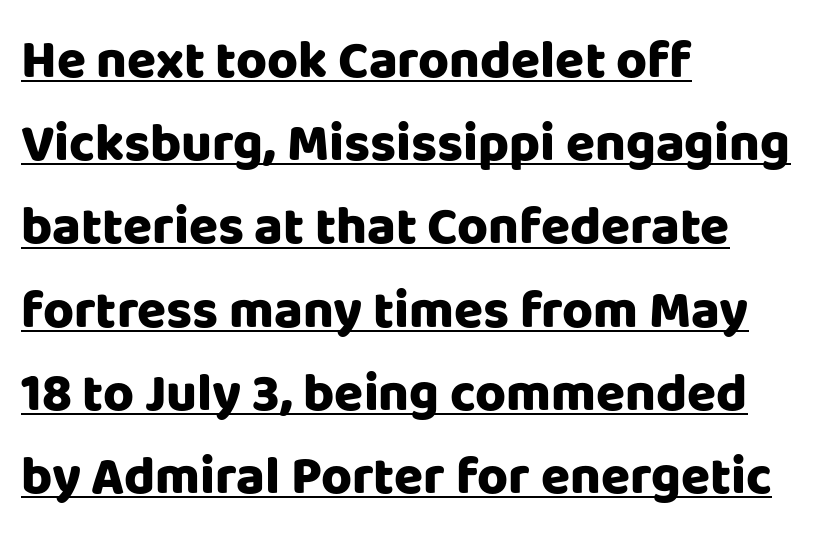
The image shows 53 px heavy sans-serif type, upright; set left-aligned, normal line spacing (1.57x), normal letter spacing, underlined; low stroke contrast and a large x-height.
